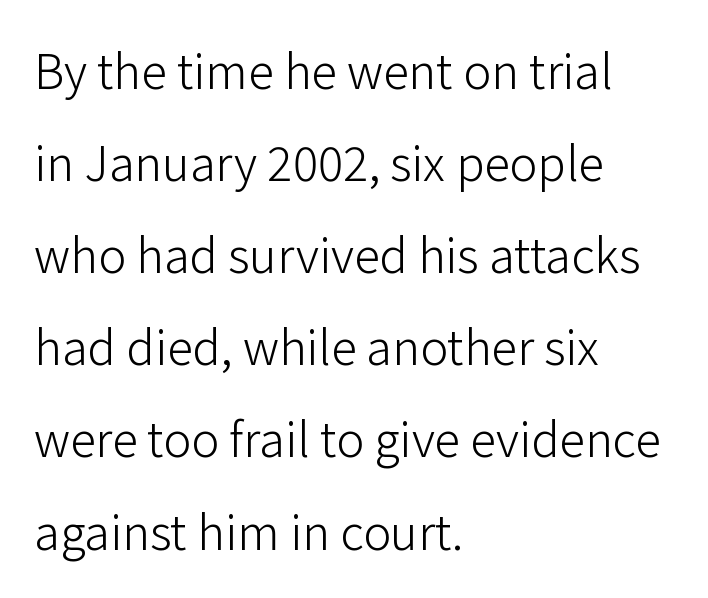
Beneath every word, the page is bare. The specimen reads as upright at a glance. The tracking reads as untouched default to a designer's eye. Vertical stems look standard width or narrower in stroke.
